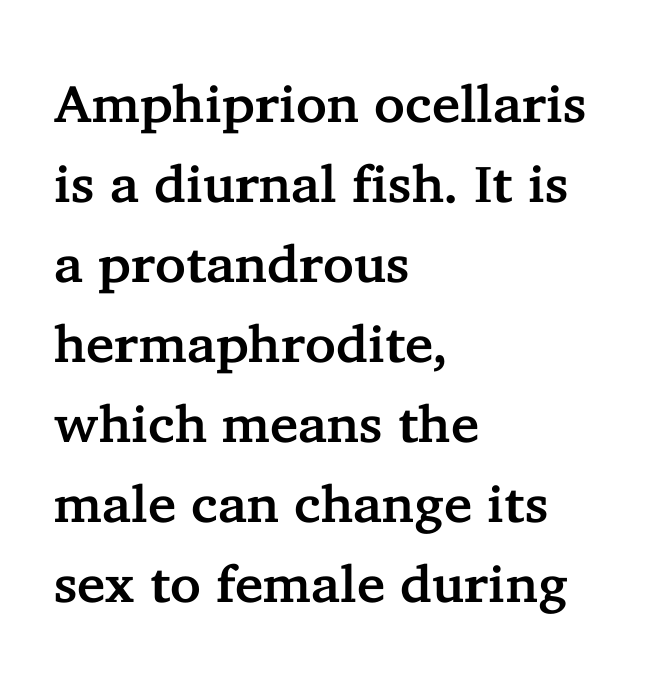
Q: Is the text italic (slanted)? A: No, it is upright.
Q: Is the typeface a serif or a sans-serif typeface? A: Serif.
Q: Is the text underlined? A: No.
Q: How is the paragraph aligned? A: Left-aligned.
Q: Is the spacing between letters normal or unusually wide? A: Normal.
Q: Is the spacing between lines tight, normal or loose? A: Normal.
Q: Width (condensed, normal, or wide)? A: Normal.
Q: Stroke contrast? A: Low.
Q: x-height? A: Medium.
Q: Monospaced? A: No.
